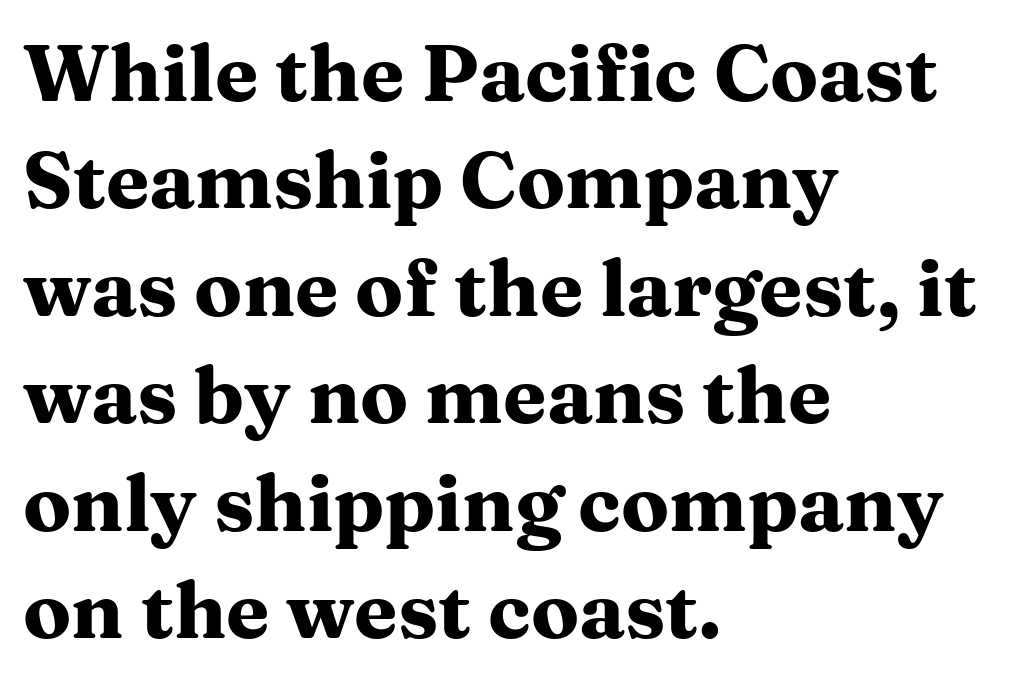
Q: Is the text bold? A: Yes.
Q: Is the text italic (slanted)? A: No, it is upright.
Q: Is the typeface a serif or a sans-serif typeface? A: Serif.
Q: Is the text underlined? A: No.
Q: How is the paragraph aligned? A: Left-aligned.
Q: Is the spacing between letters normal or unusually wide? A: Normal.
Q: Is the spacing between lines tight, normal or loose? A: Normal.
Q: Width (condensed, normal, or wide)? A: Wide.
Q: Stroke contrast? A: Medium.
Q: x-height? A: Medium.
Q: Monospaced? A: No.
